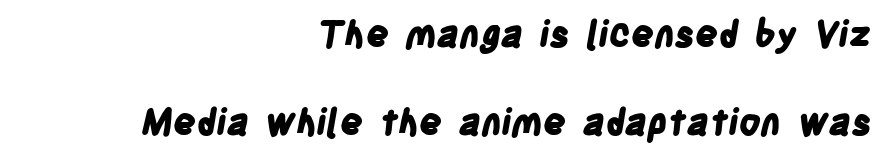
{"serif": "no", "bold": "yes", "weight": "bold", "width": "condensed", "stroke_contrast": "low", "x_height": "large", "monospaced": "no", "underline": "no", "align": "right", "line_spacing": "loose", "line_spacing_ratio": 2.45, "letter_spacing": "normal", "letter_spacing_em": 0.0, "glyph_px": 36}
